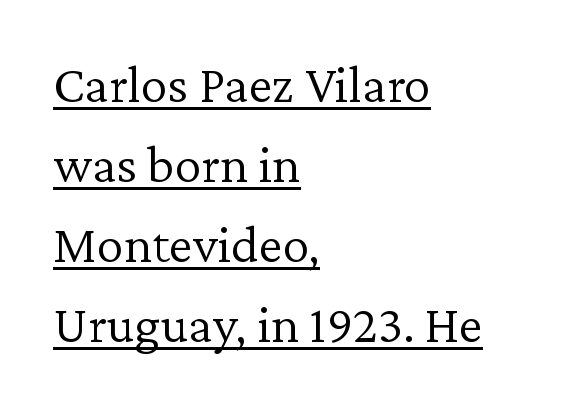
Regarding leading, the lines here are spaced in the standard way. This rendering uses left alignment, leaving the right contour irregular. How are the letters spaced? Ordinarily, with no added tracking. Every stem runs plumb, perpendicular to the baseline.
